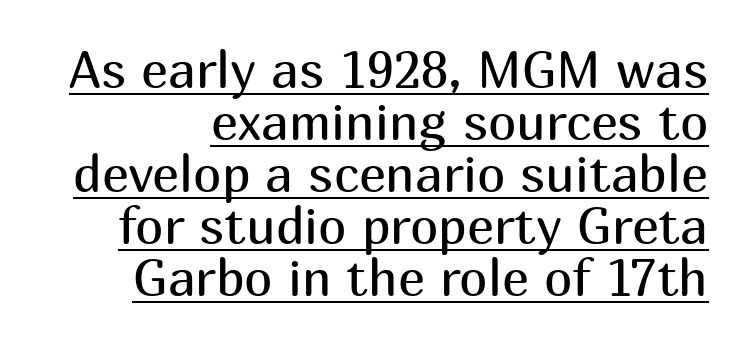
Is this a heavy cut? Hardly; it is regular or lighter. Serif or sans? Sans — the stroke terminals are bare. Note the varied advance widths — an 'i' is clearly narrower than an 'm'. Inter-character spacing is left at the font's built-in metrics. Ascenders rise straight up at ninety degrees.
